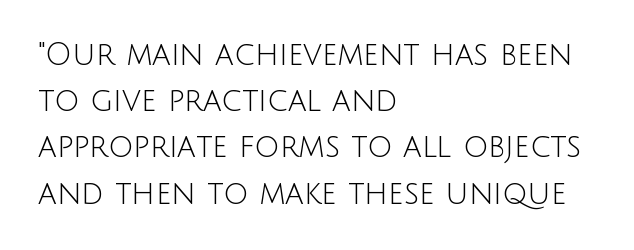
The image shows 31 px light sans-serif type, upright; set left-aligned, normal line spacing (1.49x), normal letter spacing, not underlined; low stroke contrast and a large x-height.
